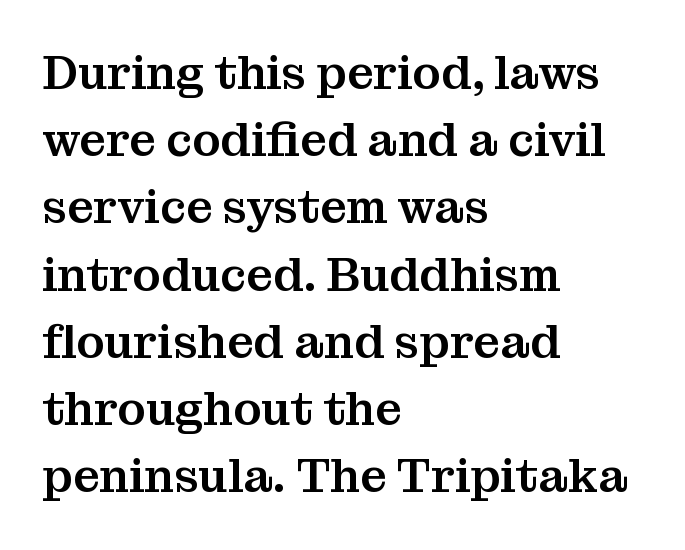
{"serif": "yes", "italic": "no", "width": "normal", "stroke_contrast": "medium", "x_height": "medium", "monospaced": "no", "underline": "no", "align": "left", "line_spacing": "normal", "line_spacing_ratio": 1.43, "letter_spacing": "normal", "letter_spacing_em": 0.0, "glyph_px": 47}
